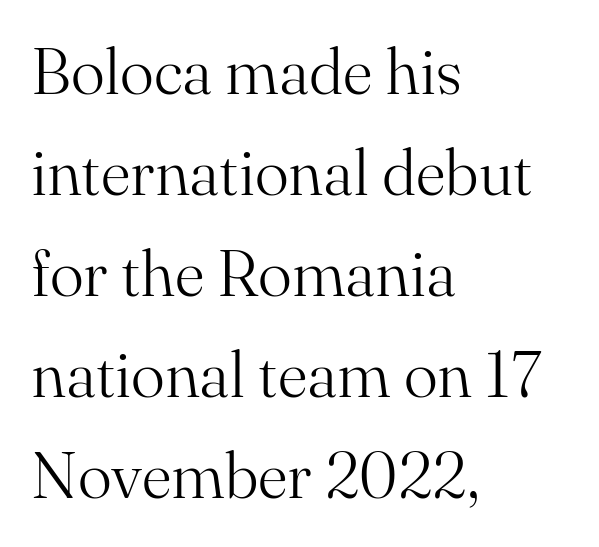
{"serif": "yes", "italic": "no", "bold": "no", "weight": "light", "width": "normal", "stroke_contrast": "medium", "x_height": "small", "monospaced": "no", "underline": "no", "align": "left", "line_spacing": "normal", "line_spacing_ratio": 1.58, "letter_spacing": "normal", "letter_spacing_em": 0.0, "glyph_px": 64}
